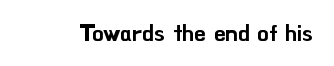
Each word holds together tightly as a unit, with standard inter-letter gaps. Posture: upright roman. The specimen omits any rule beneath the text block's lines.
